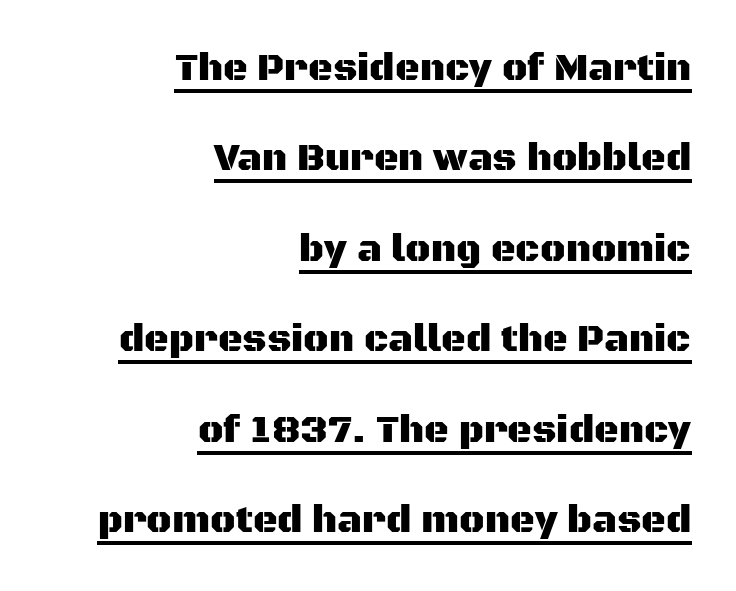
{"serif": "no", "italic": "no", "width": "normal", "stroke_contrast": "medium", "x_height": "large", "monospaced": "no", "underline": "yes", "align": "right", "line_spacing": "loose", "line_spacing_ratio": 2.38, "letter_spacing": "normal", "letter_spacing_em": 0.0, "glyph_px": 38}
